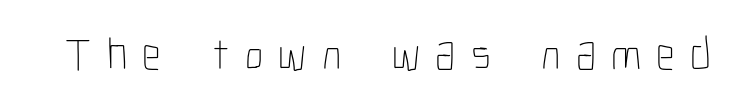
Q: Is the text bold? A: No.
Q: Is the text italic (slanted)? A: No, it is upright.
Q: Is the text underlined? A: No.
Q: Is the spacing between letters normal or unusually wide? A: Unusually wide.
Q: Width (condensed, normal, or wide)? A: Condensed.
Q: Stroke contrast? A: Low.
Q: x-height? A: Medium.
Q: Monospaced? A: No.
